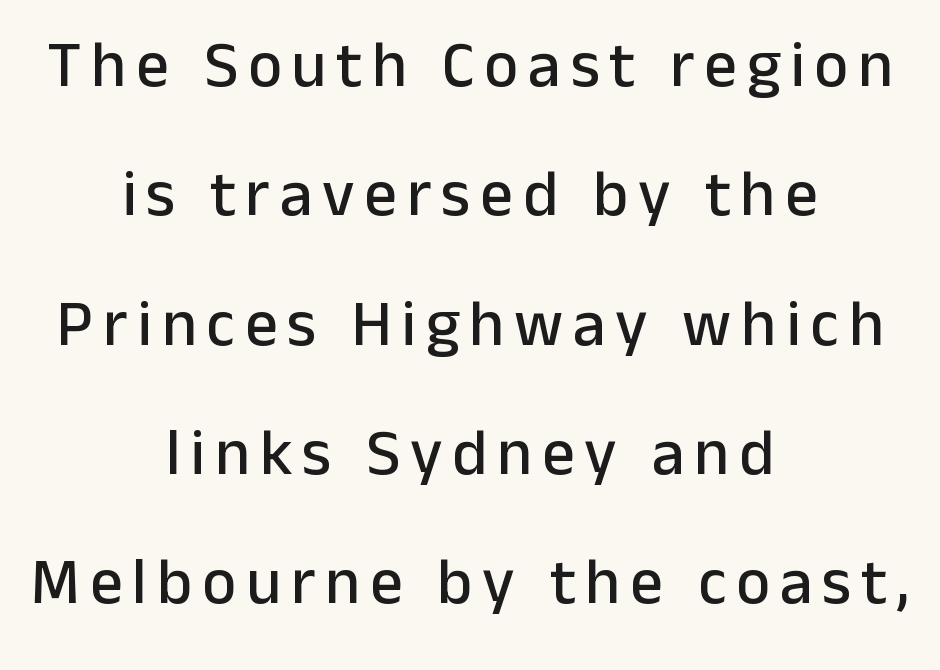
Q: Is the text italic (slanted)? A: No, it is upright.
Q: Is the typeface a serif or a sans-serif typeface? A: Sans-serif.
Q: Is the text underlined? A: No.
Q: How is the paragraph aligned? A: Centered.
Q: Is the spacing between lines tight, normal or loose? A: Loose.
Q: Width (condensed, normal, or wide)? A: Normal.
Q: Stroke contrast? A: Low.
Q: x-height? A: Medium.
Q: Monospaced? A: No.
